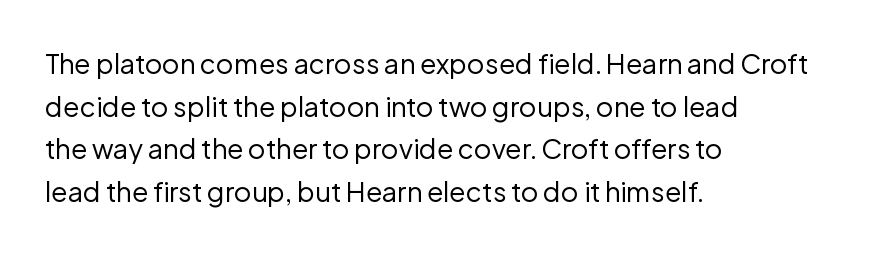
{"italic": "no", "bold": "no", "underline": "no", "align": "left", "line_spacing": "normal", "line_spacing_ratio": 1.58, "letter_spacing": "normal", "letter_spacing_em": 0.0, "glyph_px": 27}
